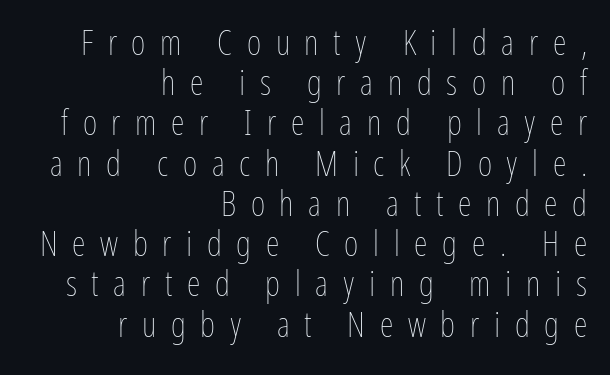
A typesetter would call this leading minimal, almost set solid. The rendering uses natural spacing where letterforms have individual widths. The rendering anchors every line to the right-hand side. No italicization has been applied; the sample stays upright. Each word looks stretched out because of the extra space between its letters. The passage shown is not underscored anywhere.
